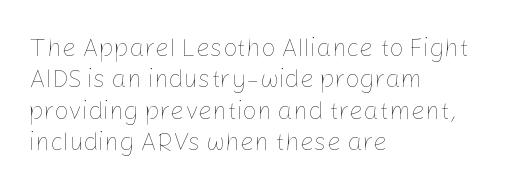
No letter is thick-stroked: the sample isn't bold. This is roman type, the default non-slanted kind. One glance says typical: line gaps are just what's usual. Plain, unruled lines of type. This sample is left-justified, so line endings fall wherever the words run out.
